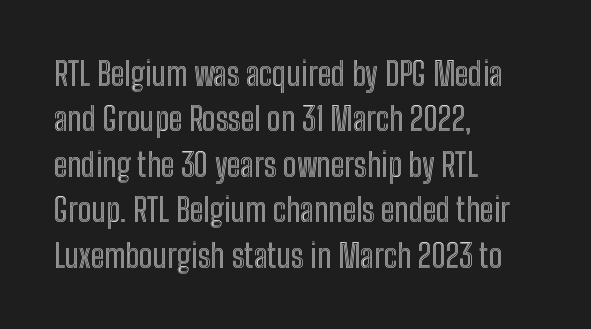
Q: Is the text italic (slanted)? A: No, it is upright.
Q: Is the text underlined? A: No.
Q: How is the paragraph aligned? A: Left-aligned.
Q: Is the spacing between letters normal or unusually wide? A: Normal.
Q: Is the spacing between lines tight, normal or loose? A: Normal.
Q: Width (condensed, normal, or wide)? A: Condensed.
Q: x-height? A: Medium.
Q: Monospaced? A: No.
